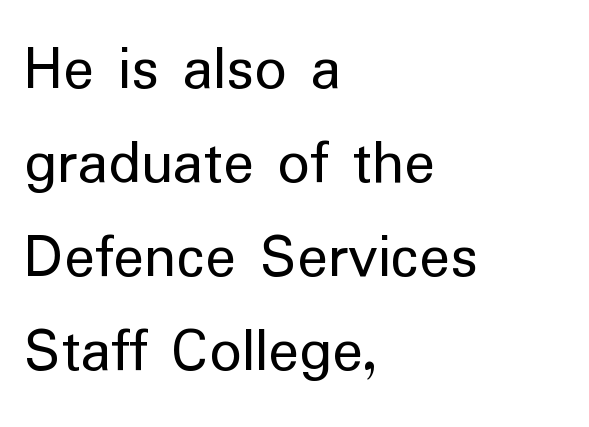
The image shows 64 px regular-weight sans-serif type, upright; set left-aligned, normal line spacing (1.47x), normal letter spacing, not underlined; low stroke contrast and a medium x-height.
